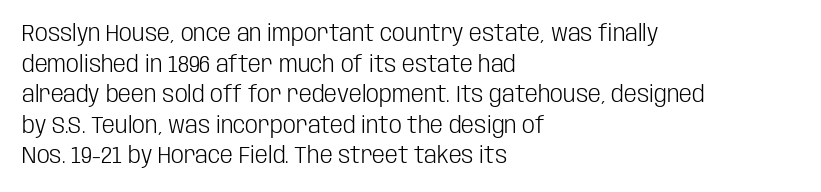
Q: Is the text bold? A: No.
Q: Is the text italic (slanted)? A: No, it is upright.
Q: Is the text underlined? A: No.
Q: How is the paragraph aligned? A: Left-aligned.
Q: Is the spacing between letters normal or unusually wide? A: Normal.
Q: Is the spacing between lines tight, normal or loose? A: Normal.
